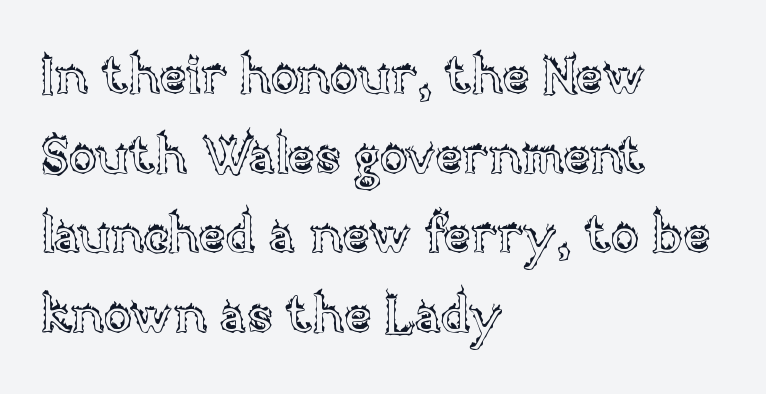
The image shows 52 px text type, upright; set left-aligned, normal line spacing (1.53x), normal letter spacing, not underlined; a large x-height.
